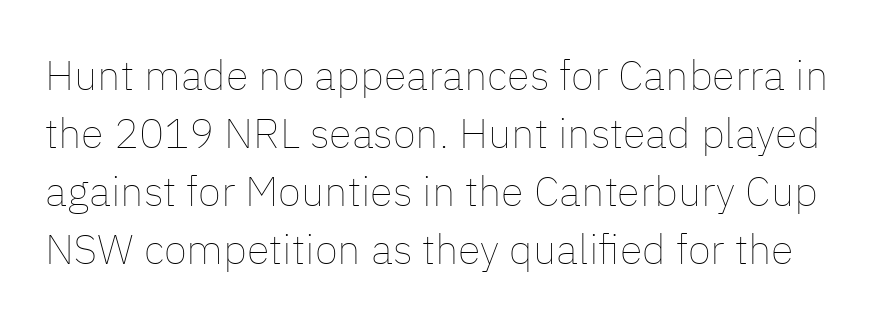
This sample has the flowing, uneven cadence of proportional lettering. Do the letters lean? They stand straight. Plain, unruled lines of type. The face looks like a standard text weight, possibly lighter.
